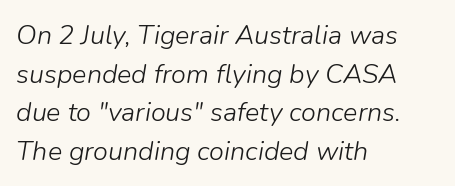
The image shows 27 px text type, italic (leaning right); set left-aligned, normal line spacing (1.43x), normal letter spacing, not underlined.
